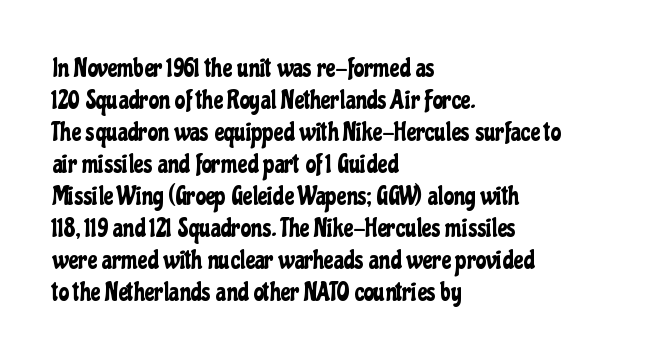
The image shows 26 px text type, upright; set left-aligned, line spacing 1.23x, normal letter spacing, not underlined.
